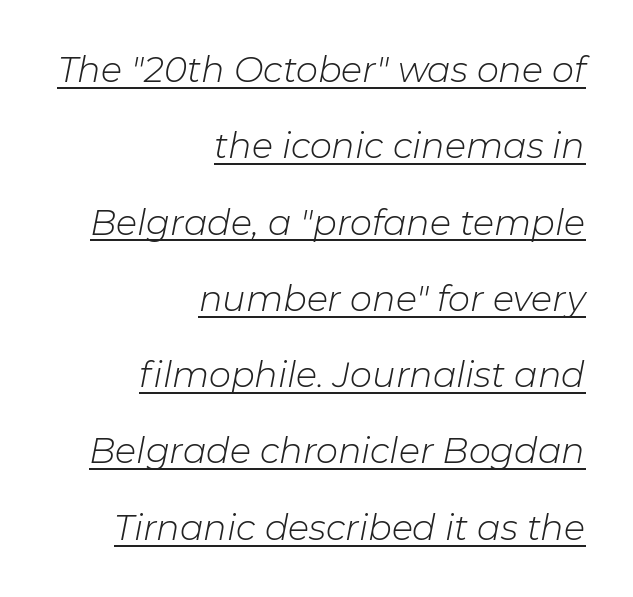
Q: Is the text bold? A: No.
Q: Is the text italic (slanted)? A: Yes, it leans right by about 11 degrees.
Q: Is the text underlined? A: Yes.
Q: How is the paragraph aligned? A: Right-aligned.
Q: Is the spacing between letters normal or unusually wide? A: Normal.
Q: Is the spacing between lines tight, normal or loose? A: Loose.
Q: Width (condensed, normal, or wide)? A: Normal.
Q: Stroke contrast? A: Low.
Q: x-height? A: Medium.
Q: Monospaced? A: No.
